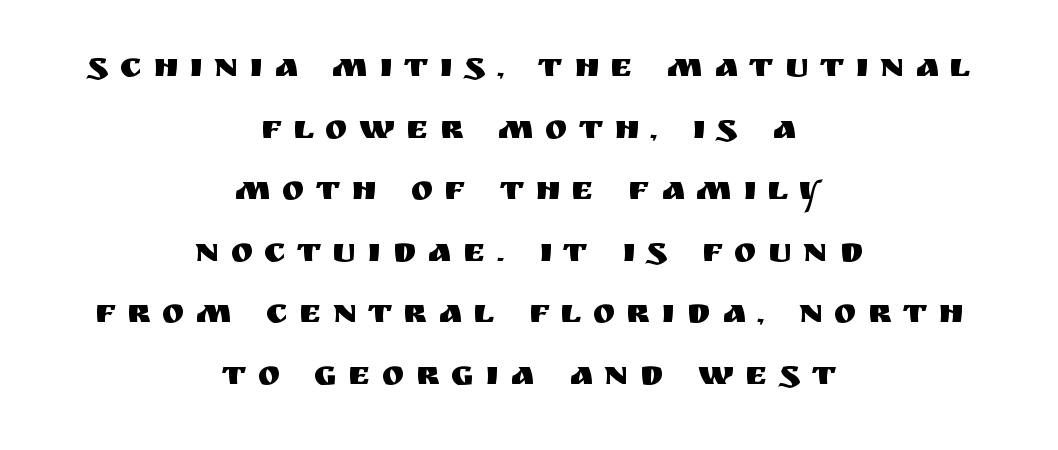
The lines are quadded center. The passage shown is typed in a proportional face where columns would drift. I'd call this a sans setting — the letters go barefoot. A typesetter would call this heavily tracked-out type. Just letters on the line, the space beneath them empty. The lettering stays uniformly vertical, giving the passage a roman look.
